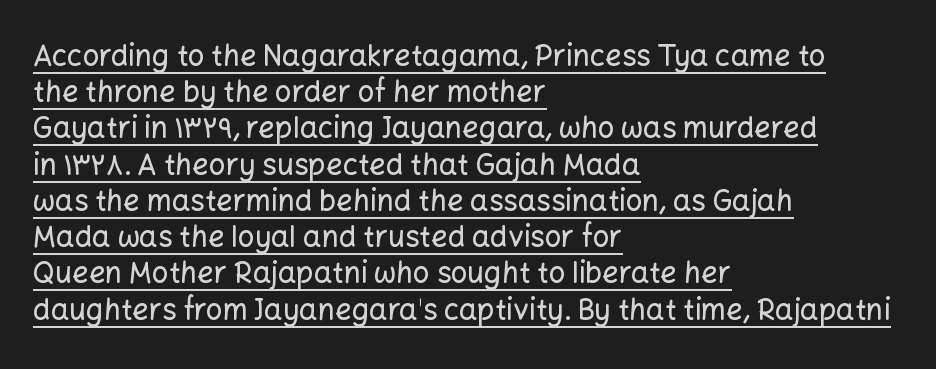
Q: Is the text italic (slanted)? A: No, it is upright.
Q: Is the typeface a serif or a sans-serif typeface? A: Sans-serif.
Q: Is the text underlined? A: Yes.
Q: How is the paragraph aligned? A: Left-aligned.
Q: Is the spacing between letters normal or unusually wide? A: Normal.
Q: Is the spacing between lines tight, normal or loose? A: Normal.
Q: Width (condensed, normal, or wide)? A: Normal.
Q: Stroke contrast? A: Low.
Q: x-height? A: Medium.
Q: Monospaced? A: No.
